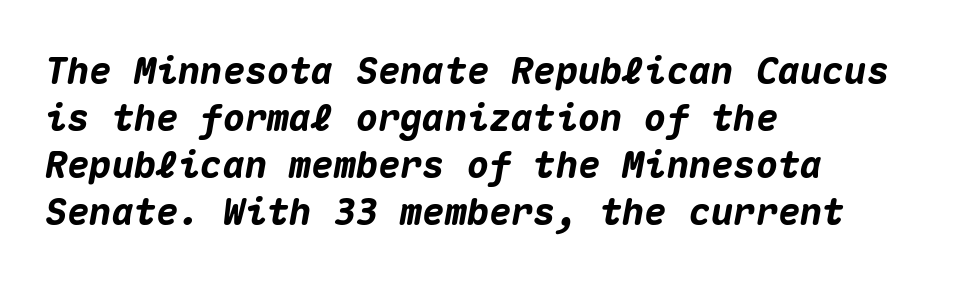
Quick note: italic. The rendering uses a moderate line-height, typical for paragraphs. Stroke thickness is high; the sample reads as a true bold. In terms of letterspacing, this is plain default setting. Leftover space on each line is placed entirely after the last word. A typesetter would call this monospace, since all characters share one set width.
